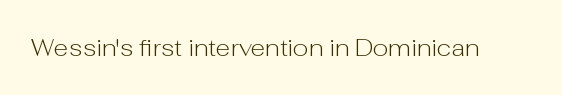
Only glyphs here, with clear space below each row. Notice how the stems are strictly vertical — no italics here. Between one letter and the next there's only the usual sliver of space. Is this a heavy cut? Hardly; it is regular or lighter.
